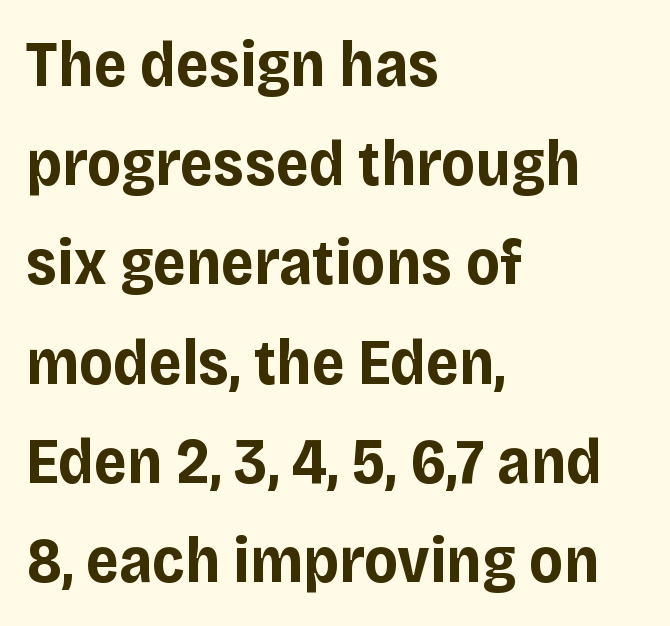
The image shows 64 px bold sans-serif type, upright; set left-aligned, normal line spacing (1.55x), normal letter spacing, not underlined; low stroke contrast and a large x-height.
